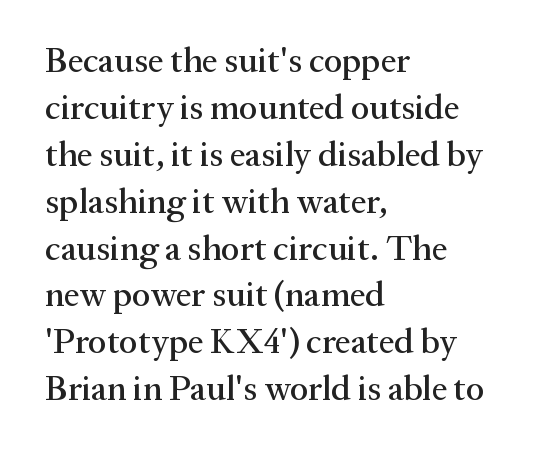
Looks like regular typesetting: each glyph gets only the width it needs. Posture: upright roman. Regular leading. These lines are set flush left with a ragged right edge. Honestly, there is no underline to notice here at all.
